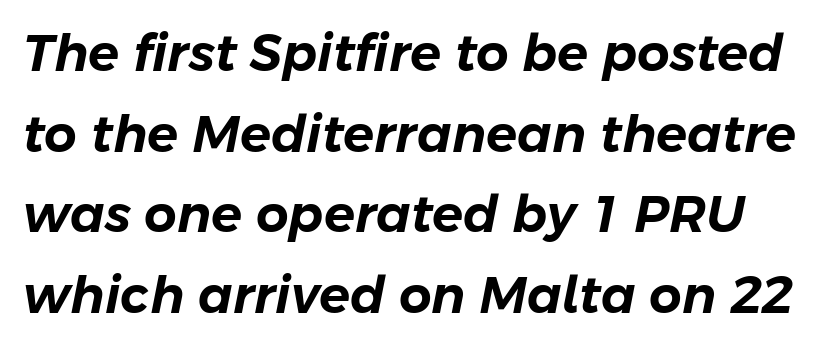
The area under the type is left untouched. The passage shown leans; its letterforms are oblique. Does the leading feel generous? No, just average. Each letter keeps its own natural width here, so spacing adapts to shape.
